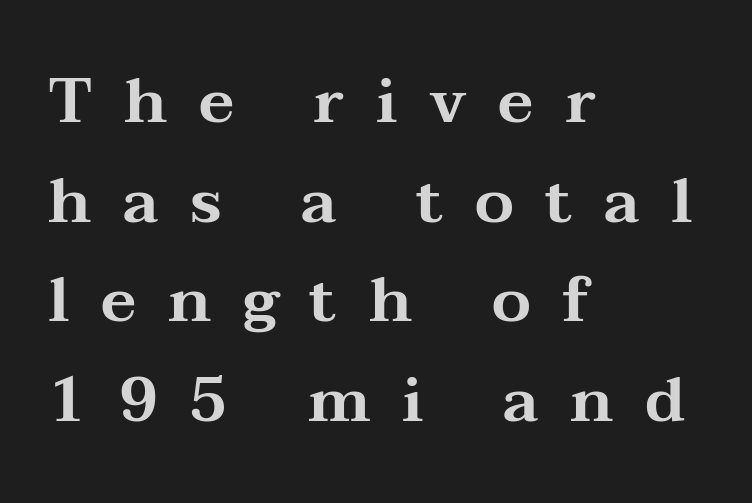
{"serif": "yes", "italic": "no", "width": "wide", "stroke_contrast": "medium", "x_height": "medium", "monospaced": "no", "underline": "no", "align": "left", "line_spacing": "normal", "line_spacing_ratio": 1.58, "letter_spacing": "wide", "letter_spacing_em": 0.5, "glyph_px": 63}
